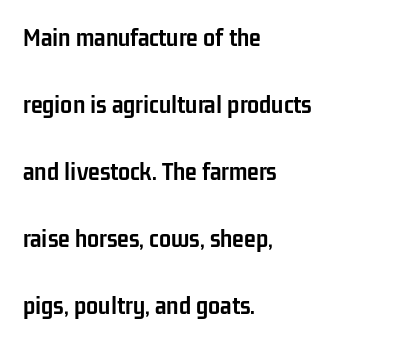
{"italic": "no", "bold": "yes", "underline": "no", "align": "left", "line_spacing": "loose", "line_spacing_ratio": 2.48, "letter_spacing": "normal", "letter_spacing_em": 0.0, "glyph_px": 27}
